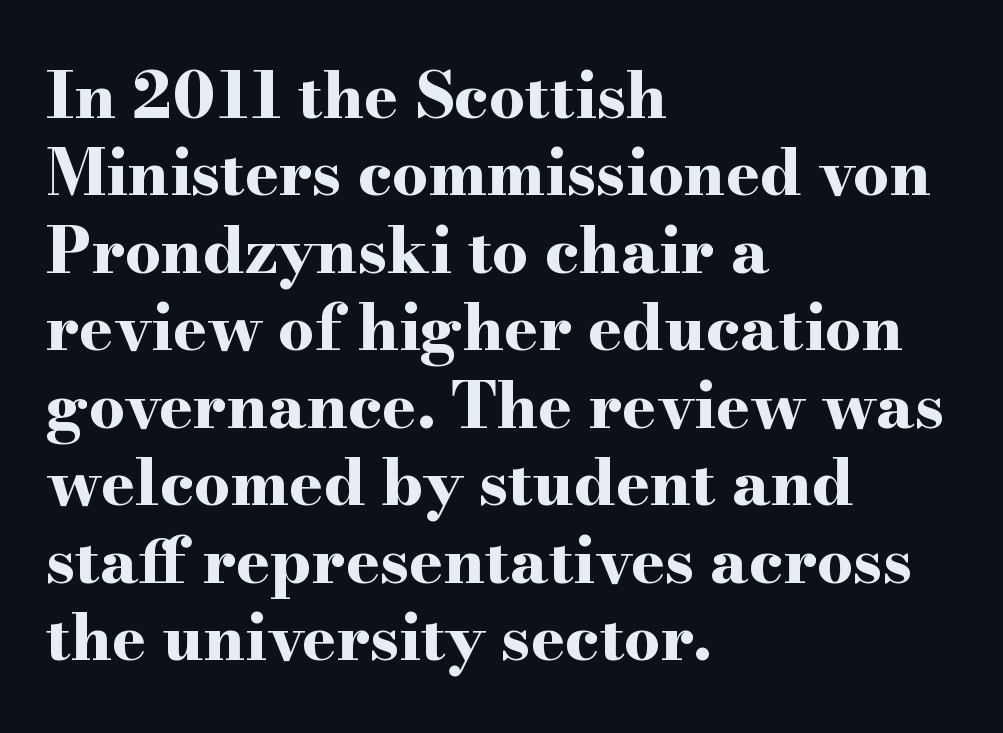
The image shows 64 px bold, wide serif type, upright; set left-aligned, line spacing 1.21x, normal letter spacing, not underlined; high stroke contrast and a small x-height.
